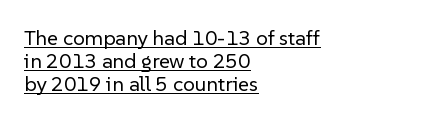
Q: Is the text bold? A: No.
Q: Is the text italic (slanted)? A: No, it is upright.
Q: Is the text underlined? A: Yes.
Q: How is the paragraph aligned? A: Left-aligned.
Q: Is the spacing between letters normal or unusually wide? A: Normal.
Q: Is the spacing between lines tight, normal or loose? A: Tight.
